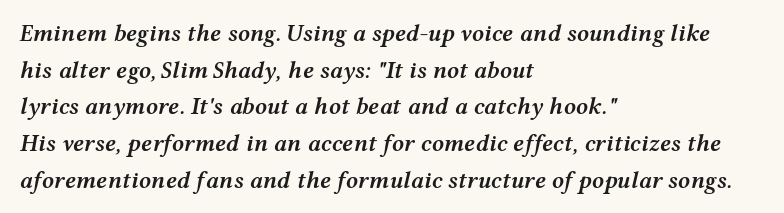
The image shows 24 px text type, italic (leaning right); set left-aligned, normal line spacing (1.53x), normal letter spacing, not underlined.
